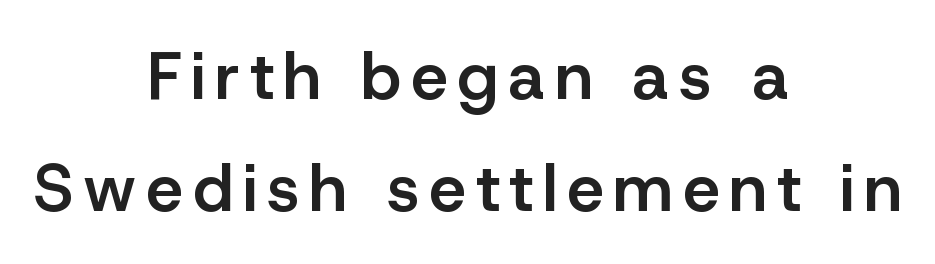
Q: Is the text bold? A: Semi-bold.
Q: Is the text italic (slanted)? A: No, it is upright.
Q: Is the typeface a serif or a sans-serif typeface? A: Sans-serif.
Q: Is the text underlined? A: No.
Q: How is the paragraph aligned? A: Centered.
Q: Is the spacing between lines tight, normal or loose? A: Normal.
Q: Width (condensed, normal, or wide)? A: Normal.
Q: Stroke contrast? A: Low.
Q: x-height? A: Medium.
Q: Monospaced? A: No.
